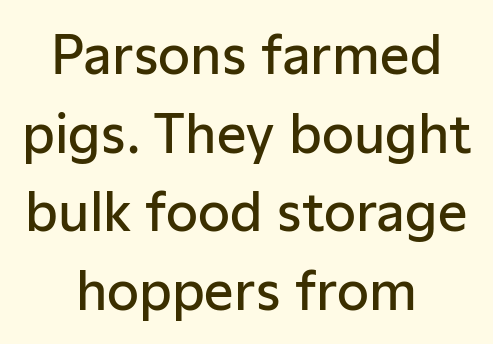
Quick note: interline space is typical. Stroke terminals: plain, sans-serif. Typesetter's note: demi weight, one step under bold. The type is set solid horizontally, with unmodified tracking. The strip under each line holds only bare page. Proportional: the letters do not fall into vertical columns.
